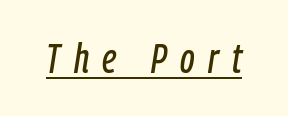
{"italic": "yes", "lean": "right", "slant_degrees": 9, "width": "condensed", "stroke_contrast": "low", "x_height": "medium", "monospaced": "no", "underline": "yes", "letter_spacing": "wide", "letter_spacing_em": 0.33, "glyph_px": 41}
